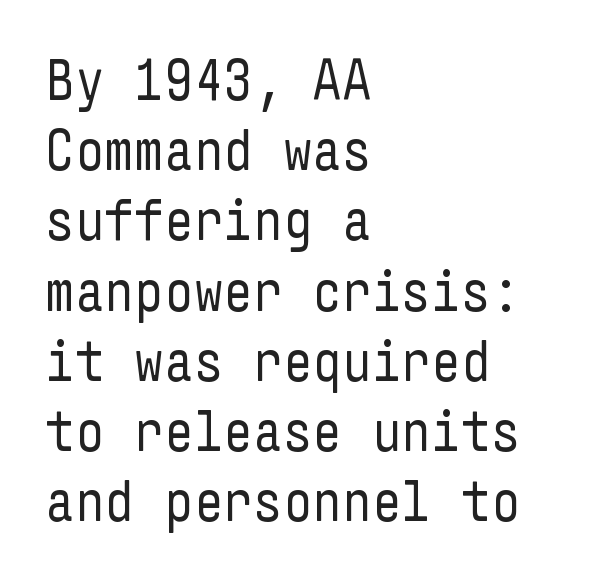
Q: Is the text bold? A: No.
Q: Is the text italic (slanted)? A: No, it is upright.
Q: Is the typeface a serif or a sans-serif typeface? A: Sans-serif.
Q: Is the text underlined? A: No.
Q: How is the paragraph aligned? A: Left-aligned.
Q: Is the spacing between letters normal or unusually wide? A: Normal.
Q: Width (condensed, normal, or wide)? A: Condensed.
Q: Stroke contrast? A: Low.
Q: x-height? A: Medium.
